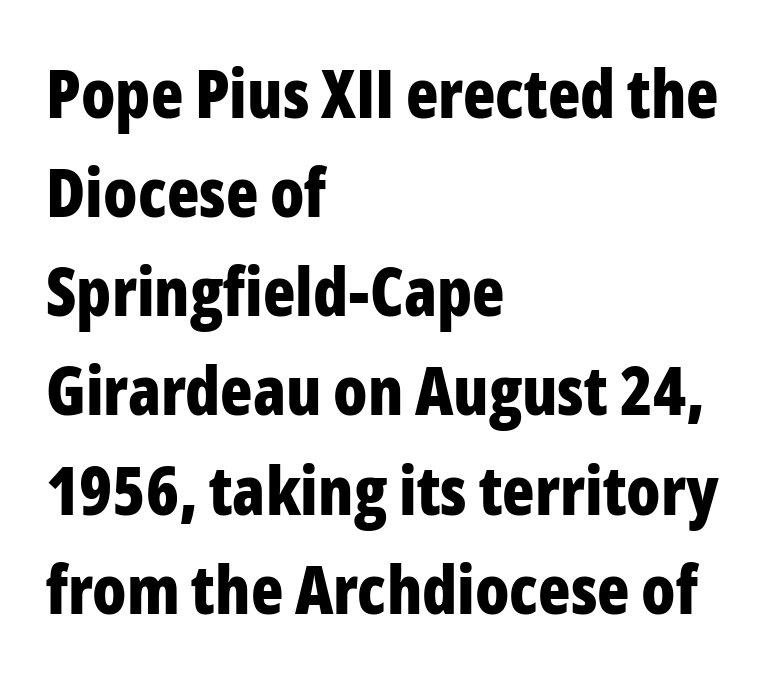
The image shows 67 px bold, condensed sans-serif type, upright; set left-aligned, normal line spacing (1.48x), normal letter spacing, not underlined; low stroke contrast and a medium x-height.
